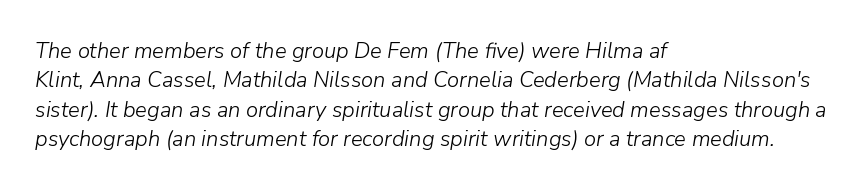
The string is rendered with underlining switched off. The face looks like a standard text weight, possibly lighter. Typeset ragged right — the left edge is the straight one. Quick note: interline space is typical. The tracking reads as untouched default to a designer's eye.
